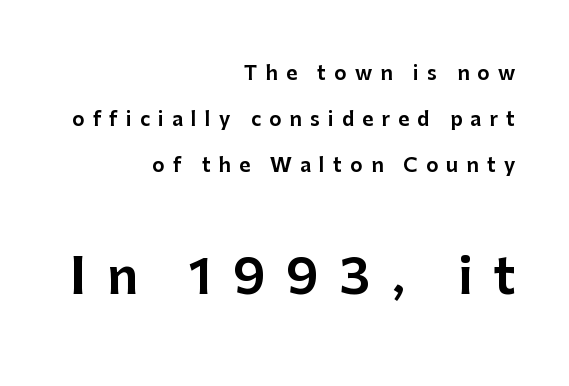
{"serif": "no", "italic": "no", "width": "normal", "stroke_contrast": "low", "x_height": "medium", "monospaced": "no", "underline": "no", "align": "right", "line_spacing": "loose", "line_spacing_ratio": 2.41, "letter_spacing": "wide", "letter_spacing_em": 0.43, "larger_block": "second", "size_ratio": 2.53, "glyph_px": 48}
